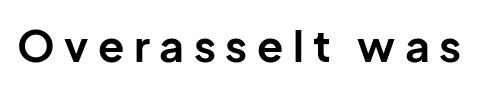
{"serif": "no", "italic": "no", "bold": "yes", "weight": "bold", "width": "normal", "stroke_contrast": "low", "x_height": "medium", "monospaced": "no", "underline": "no", "letter_spacing": "wide", "letter_spacing_em": 0.22, "glyph_px": 43}
